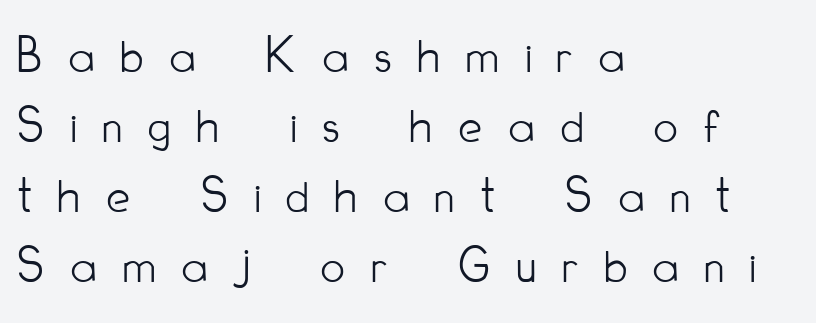
Only glyphs here, with clear space below each row. Stems and bowls with no extra thickness — not bold. Nope, no serifs anywhere on these letters. Here the designer chose a conventional face with non-uniform glyph widths. The lettering stays uniformly vertical, giving the passage a roman look.
